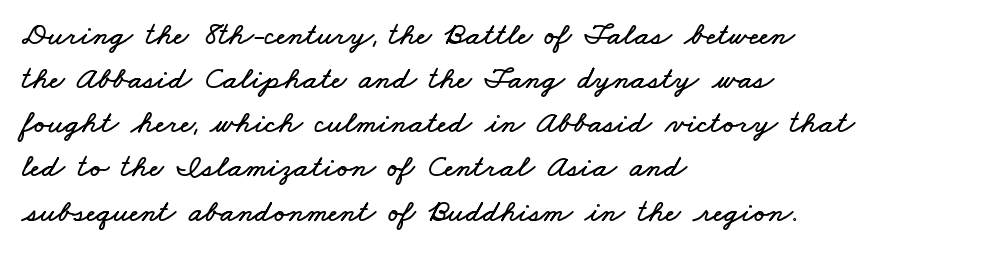
{"width": "wide", "stroke_contrast": "low", "x_height": "small", "monospaced": "no", "underline": "no", "align": "left", "line_spacing": "normal", "line_spacing_ratio": 1.38, "letter_spacing": "normal", "letter_spacing_em": 0.0, "glyph_px": 32}
